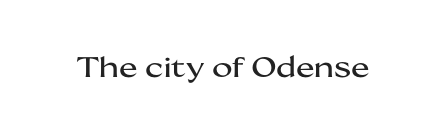
Q: Is the text italic (slanted)? A: No, it is upright.
Q: Is the text underlined? A: No.
Q: Is the spacing between letters normal or unusually wide? A: Normal.
Q: Width (condensed, normal, or wide)? A: Wide.
Q: Stroke contrast? A: Medium.
Q: x-height? A: Medium.
Q: Monospaced? A: No.
